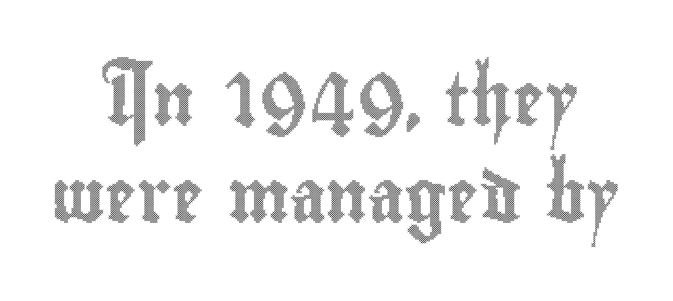
{"italic": "no", "width": "condensed", "x_height": "small", "monospaced": "no", "underline": "no", "line_spacing_ratio": 1.87, "letter_spacing": "normal", "letter_spacing_em": 0.0, "glyph_px": 52}
